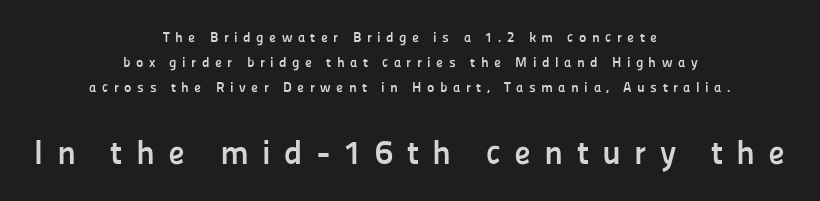
Q: Is the text bold? A: Yes.
Q: Is the text italic (slanted)? A: No, it is upright.
Q: Is the typeface a serif or a sans-serif typeface? A: Sans-serif.
Q: Is the text underlined? A: No.
Q: How is the paragraph aligned? A: Centered.
Q: Is the spacing between letters normal or unusually wide? A: Unusually wide.
Q: Which block of text is set in a larger size, the first (top) or the second (bottom)? A: The second (bottom) one.
Q: Width (condensed, normal, or wide)? A: Normal.
Q: Stroke contrast? A: Low.
Q: x-height? A: Medium.
Q: Monospaced? A: No.
